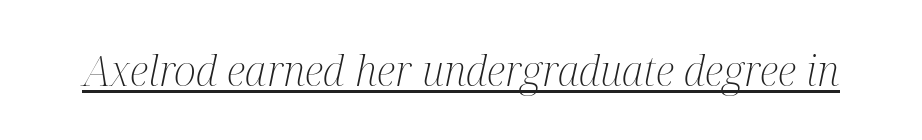
The image shows 42 px light, condensed serif type, italic (leaning right); set normal letter spacing, underlined; medium stroke contrast and a medium x-height.
